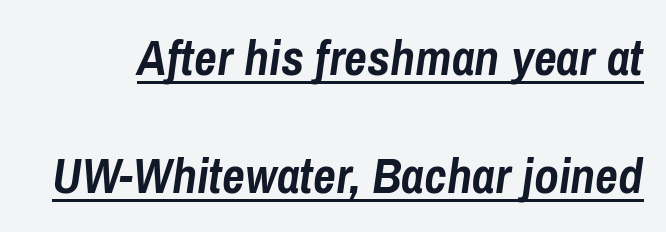
{"italic": "yes", "lean": "right", "slant_degrees": 8, "bold": "yes", "weight": "semibold", "width": "condensed", "stroke_contrast": "low", "x_height": "medium", "monospaced": "no", "underline": "yes", "line_spacing": "loose", "line_spacing_ratio": 2.36, "letter_spacing": "normal", "letter_spacing_em": 0.0, "glyph_px": 50}
